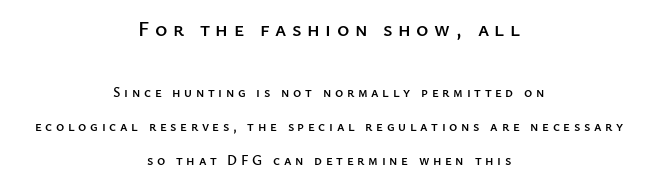
Reading down the block, each line starts at a different indent, mirrored at its end. No italicization has been applied; the sample stays upright. Inter-character spacing is expanded well beyond the font's built-in metrics. The words here are not underlined. If you measured baseline to baseline, you'd find a long distance. Look at the glyph heights: the upper group is clearly the bigger setting.
